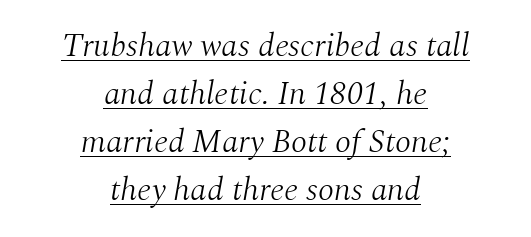
Q: Is the text bold? A: No.
Q: Is the text italic (slanted)? A: Yes, it leans right by about 10 degrees.
Q: Is the typeface a serif or a sans-serif typeface? A: Serif.
Q: Is the text underlined? A: Yes.
Q: How is the paragraph aligned? A: Centered.
Q: Is the spacing between letters normal or unusually wide? A: Normal.
Q: Is the spacing between lines tight, normal or loose? A: Normal.
Q: Width (condensed, normal, or wide)? A: Normal.
Q: Stroke contrast? A: Medium.
Q: x-height? A: Medium.
Q: Monospaced? A: No.
